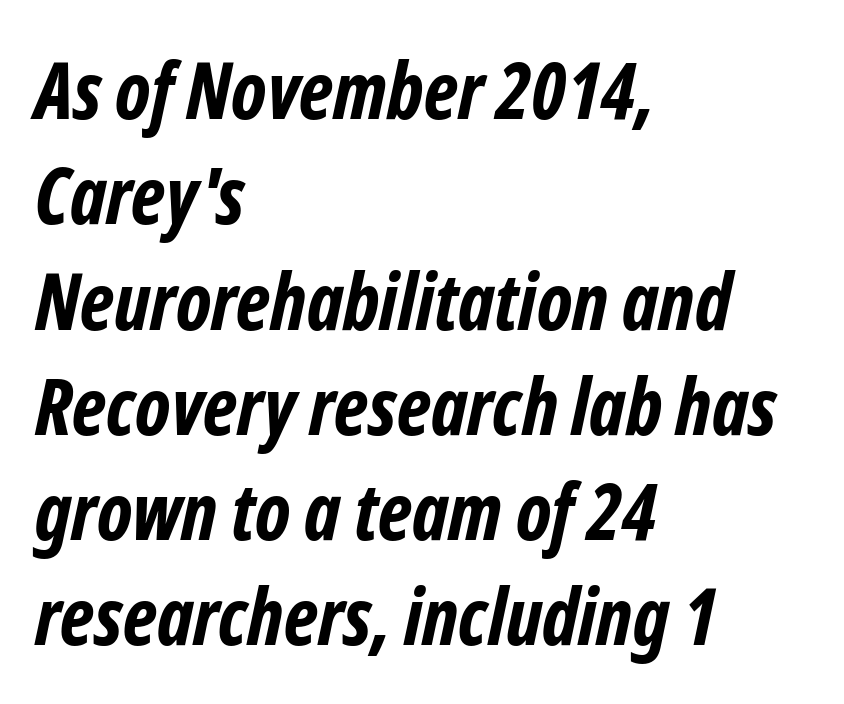
To sum up the face: it is a sans, with no serifs. These lines are rendered in a variable-pitch font. A student would call this left alignment; a typographer would say flush left, rag right. The face used here is rendered with its standard letterfit. Words float on clear page, feet unadorned.
